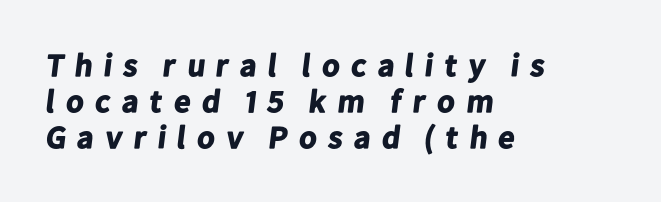
If you measured baseline to baseline, you'd find a short distance. Emphasis by weight is at full strength: bold. Rule under the text: the space is simply empty. Is this a fixed-width face? No — the glyphs have proportional, varying widths. What stands out about the letter spacing? Its width — letters are far apart.
